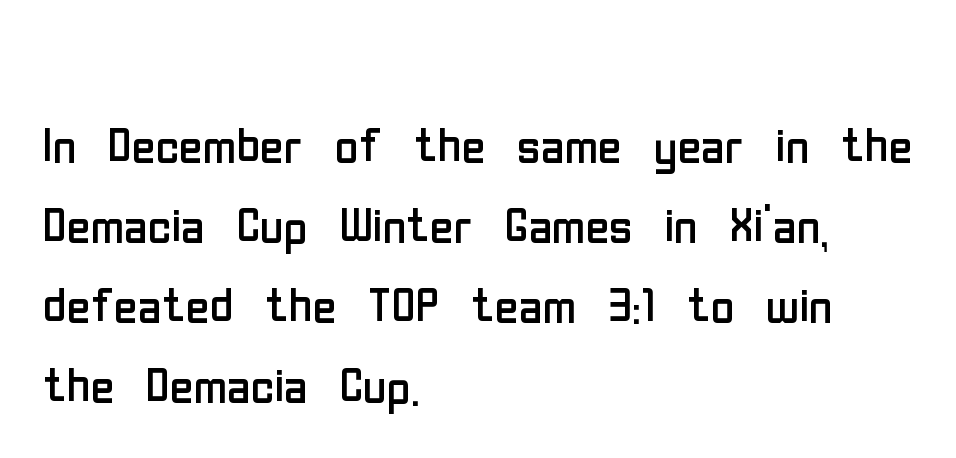
Q: Is the text bold? A: No.
Q: Is the text italic (slanted)? A: No, it is upright.
Q: Is the typeface a serif or a sans-serif typeface? A: Sans-serif.
Q: Is the text underlined? A: No.
Q: How is the paragraph aligned? A: Left-aligned.
Q: Is the spacing between letters normal or unusually wide? A: Normal.
Q: Width (condensed, normal, or wide)? A: Condensed.
Q: Stroke contrast? A: Low.
Q: x-height? A: Medium.
Q: Monospaced? A: No.
